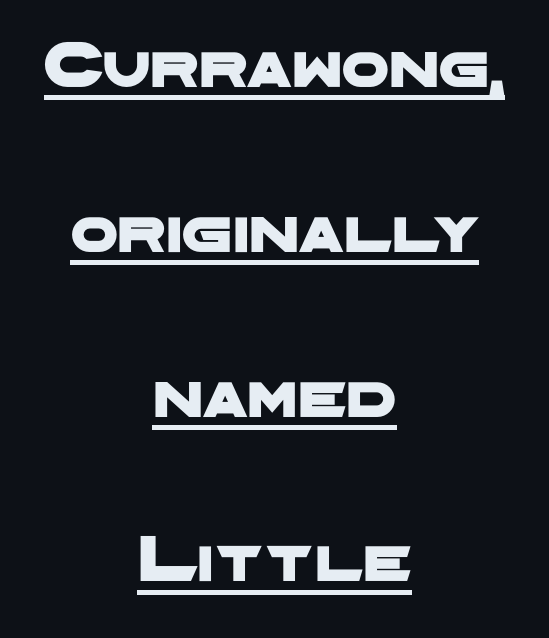
Q: Is the typeface a serif or a sans-serif typeface? A: Sans-serif.
Q: Is the text underlined? A: Yes.
Q: How is the paragraph aligned? A: Centered.
Q: Is the spacing between letters normal or unusually wide? A: Normal.
Q: Is the spacing between lines tight, normal or loose? A: Loose.
Q: Width (condensed, normal, or wide)? A: Wide.
Q: Stroke contrast? A: Low.
Q: x-height? A: Medium.
Q: Monospaced? A: No.
